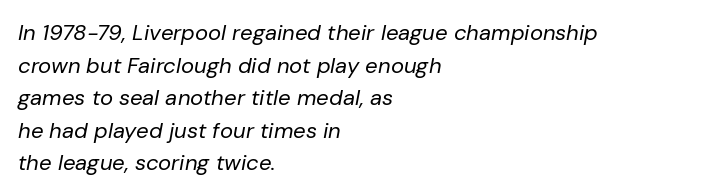
Whoever set this chose a conventional vertical rhythm. Just letters on the line, the space beneath them empty. Nothing unusual about the tracking: characters are spaced as the font intends. Yep, that's italic — everything's leaning. The rag falls on the right side of this text block. Stroke thickness stays within the range of a standard reading face or lighter.
